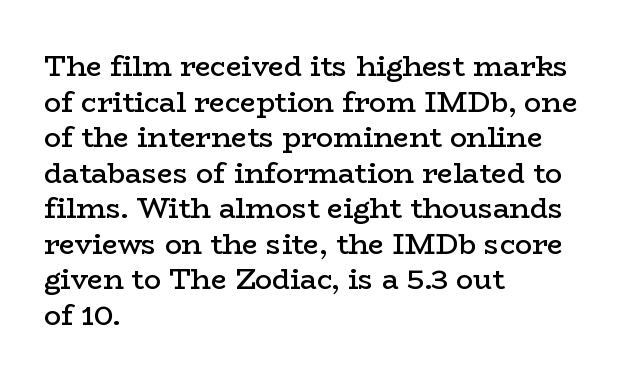
The image shows 28 px semibold, wide serif type, upright; set left-aligned, normal line spacing (1.27x), normal letter spacing, not underlined; low stroke contrast and a medium x-height.
